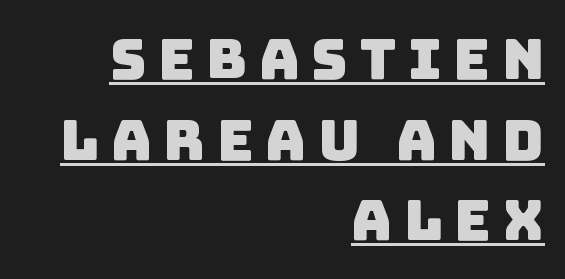
{"serif": "no", "width": "normal", "stroke_contrast": "low", "x_height": "large", "monospaced": "no", "underline": "yes", "align": "right", "line_spacing": "normal", "line_spacing_ratio": 1.44, "letter_spacing": "wide", "letter_spacing_em": 0.21, "glyph_px": 56}
